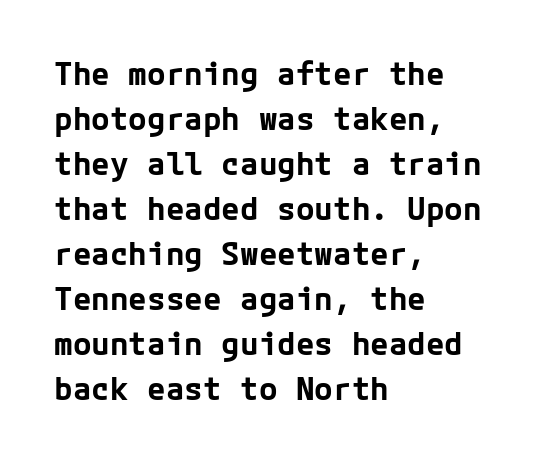
{"serif": "no", "italic": "no", "bold": "yes", "weight": "bold", "width": "normal", "stroke_contrast": "low", "x_height": "medium", "underline": "no", "align": "left", "line_spacing": "normal", "line_spacing_ratio": 1.45, "letter_spacing": "normal", "letter_spacing_em": 0.0, "glyph_px": 31}
